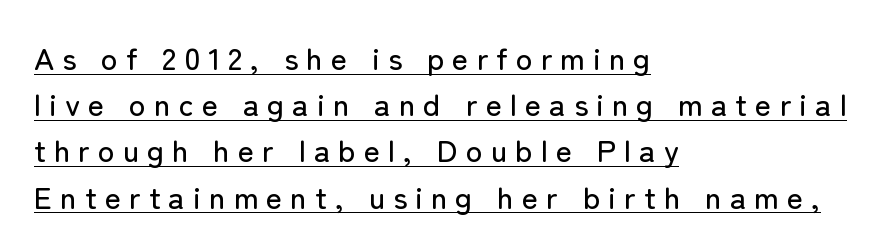
The image shows 31 px sans-serif type, upright; set left-aligned, normal line spacing (1.49x), unusually wide letter spacing (+0.26 em), underlined; low stroke contrast and a medium x-height.
